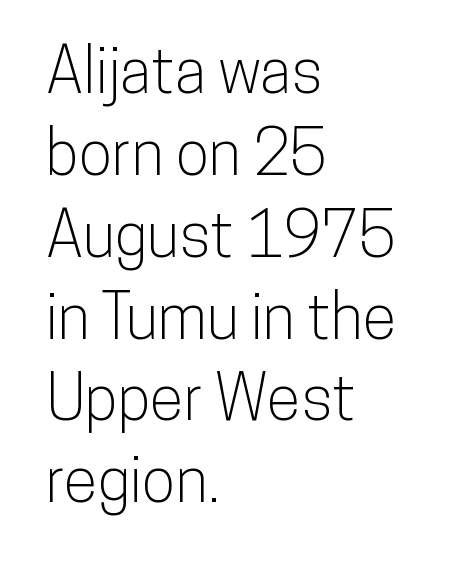
The image shows 62 px condensed sans-serif type, upright; set left-aligned, normal line spacing (1.32x), normal letter spacing, not underlined; low stroke contrast and a medium x-height.
